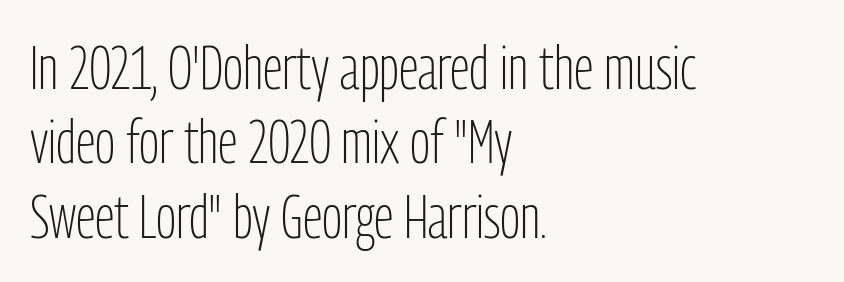
Q: Is the text bold? A: No.
Q: Is the text italic (slanted)? A: No, it is upright.
Q: Is the typeface a serif or a sans-serif typeface? A: Sans-serif.
Q: Is the text underlined? A: No.
Q: How is the paragraph aligned? A: Left-aligned.
Q: Is the spacing between letters normal or unusually wide? A: Normal.
Q: Width (condensed, normal, or wide)? A: Condensed.
Q: Stroke contrast? A: Low.
Q: x-height? A: Medium.
Q: Monospaced? A: No.
